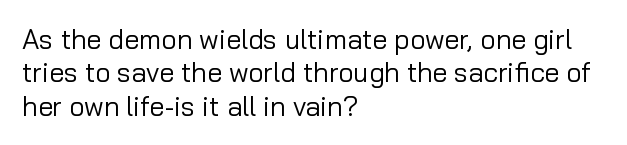
Q: Is the text bold? A: No.
Q: Is the text italic (slanted)? A: No, it is upright.
Q: Is the text underlined? A: No.
Q: How is the paragraph aligned? A: Left-aligned.
Q: Is the spacing between letters normal or unusually wide? A: Normal.
